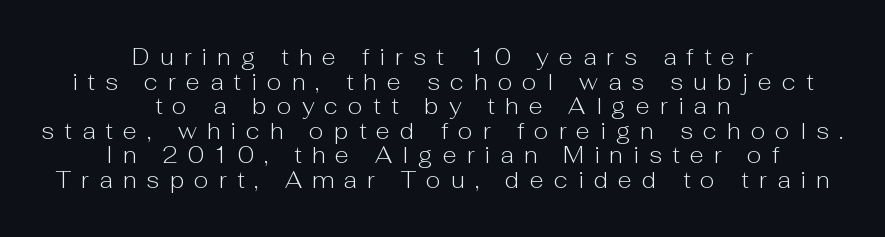
{"italic": "no", "bold": "no", "underline": "no", "align": "center", "line_spacing": "tight", "line_spacing_ratio": 1.07, "letter_spacing": "wide", "letter_spacing_em": 0.44, "glyph_px": 23}
